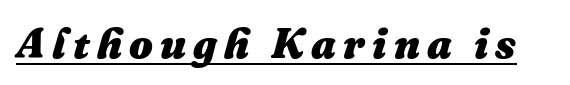
The rendering uses natural spacing where letterforms have individual widths. The whole block is typeset with a tilt. The rendered words wear a rule along their underside. The passage shown is emphatically bold.
